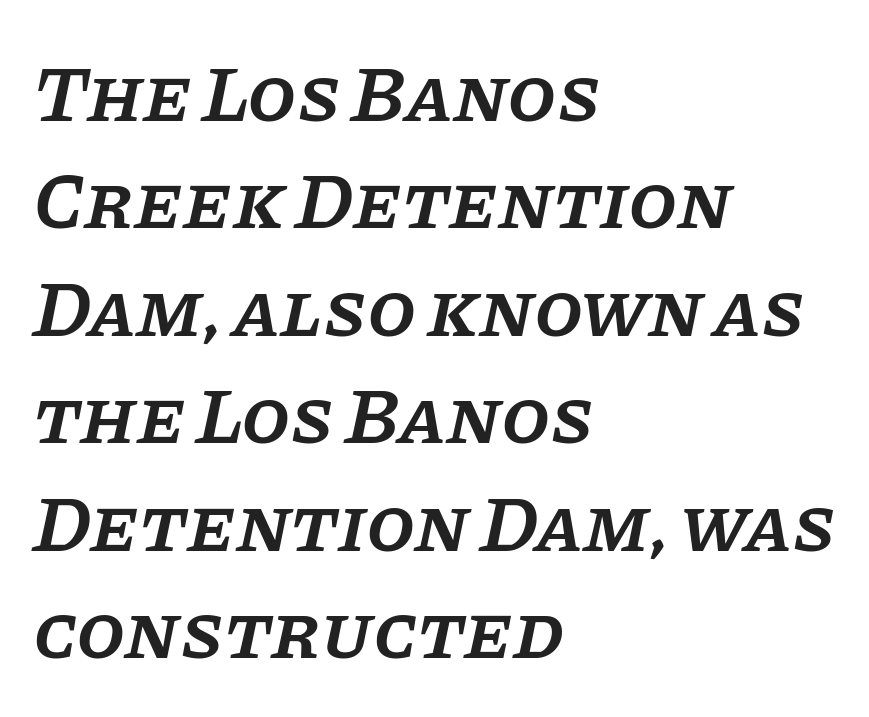
The image shows 79 px semibold serif type, italic (leaning right); set left-aligned, normal line spacing (1.36x), normal letter spacing, not underlined; low stroke contrast and a large x-height.
